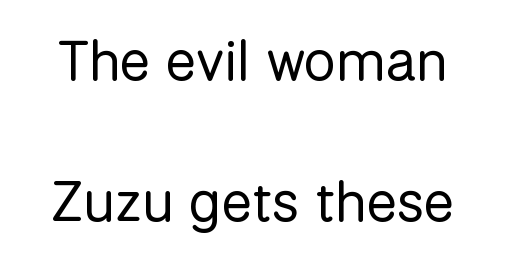
{"serif": "no", "italic": "no", "bold": "no", "weight": "regular", "width": "normal", "stroke_contrast": "low", "x_height": "medium", "monospaced": "no", "underline": "no", "line_spacing": "loose", "line_spacing_ratio": 2.47, "letter_spacing": "normal", "letter_spacing_em": 0.0, "glyph_px": 57}
